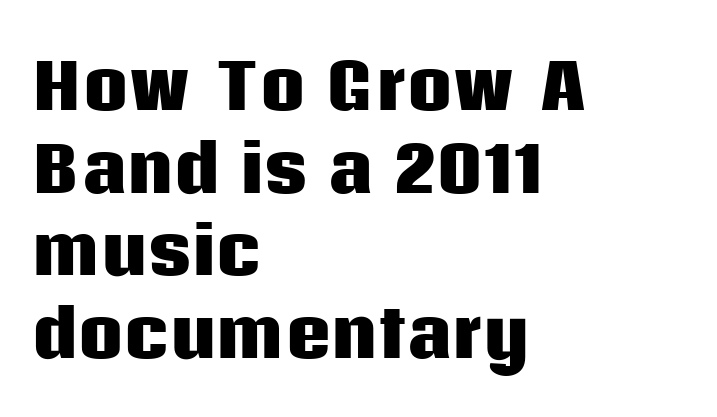
Q: Is the text bold? A: Yes.
Q: Is the text italic (slanted)? A: No, it is upright.
Q: Is the typeface a serif or a sans-serif typeface? A: Sans-serif.
Q: Is the text underlined? A: No.
Q: How is the paragraph aligned? A: Left-aligned.
Q: Is the spacing between letters normal or unusually wide? A: Normal.
Q: Is the spacing between lines tight, normal or loose? A: Normal.
Q: Width (condensed, normal, or wide)? A: Normal.
Q: Stroke contrast? A: Low.
Q: x-height? A: Large.
Q: Monospaced? A: No.
